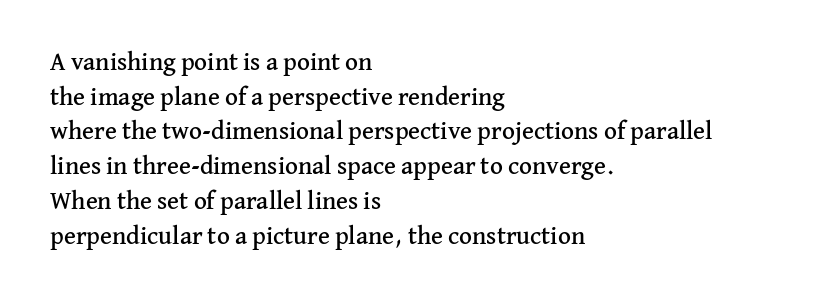
Q: Is the text italic (slanted)? A: No, it is upright.
Q: Is the text underlined? A: No.
Q: How is the paragraph aligned? A: Left-aligned.
Q: Is the spacing between letters normal or unusually wide? A: Normal.
Q: Is the spacing between lines tight, normal or loose? A: Normal.
